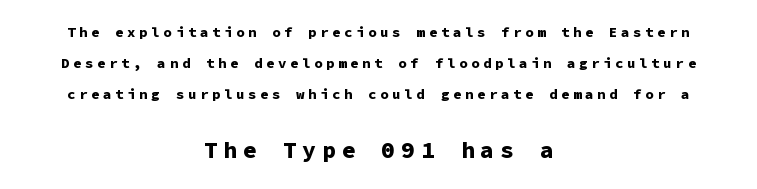
Type without underlining. Successive baselines arrive slowly, with a big drop between each. There is plenty of visible air inserted between adjacent glyphs. A typesetter would mark this as roman, not italic.
